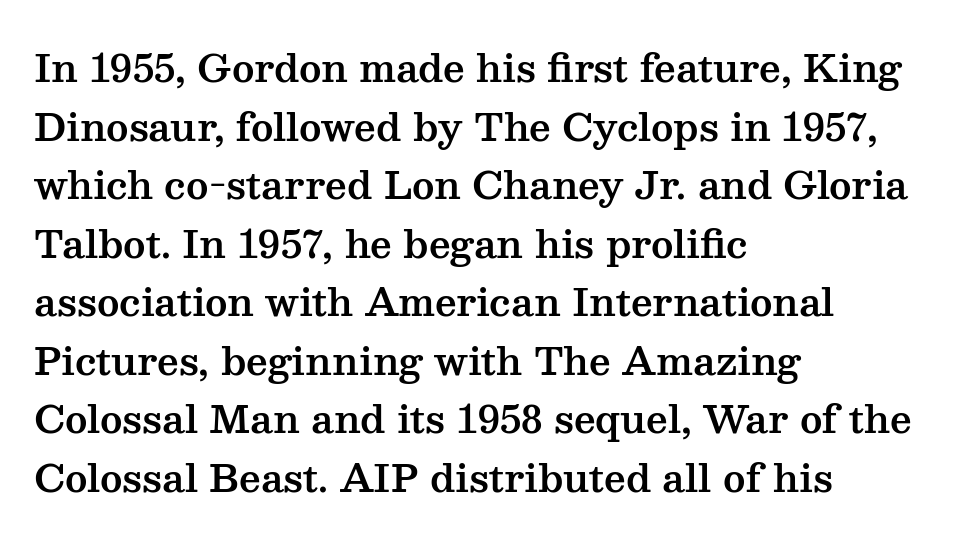
Q: Is the text italic (slanted)? A: No, it is upright.
Q: Is the typeface a serif or a sans-serif typeface? A: Serif.
Q: Is the text underlined? A: No.
Q: How is the paragraph aligned? A: Left-aligned.
Q: Is the spacing between letters normal or unusually wide? A: Normal.
Q: Is the spacing between lines tight, normal or loose? A: Normal.
Q: Width (condensed, normal, or wide)? A: Wide.
Q: Stroke contrast? A: Medium.
Q: x-height? A: Medium.
Q: Monospaced? A: No.
